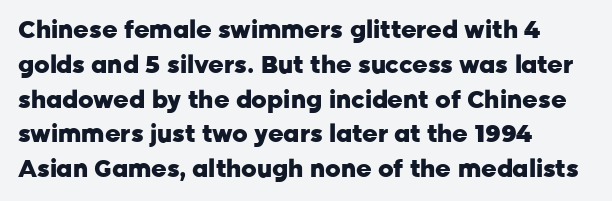
The image shows 24 px bold type, upright; set left-aligned, normal line spacing (1.45x), normal letter spacing, not underlined.
